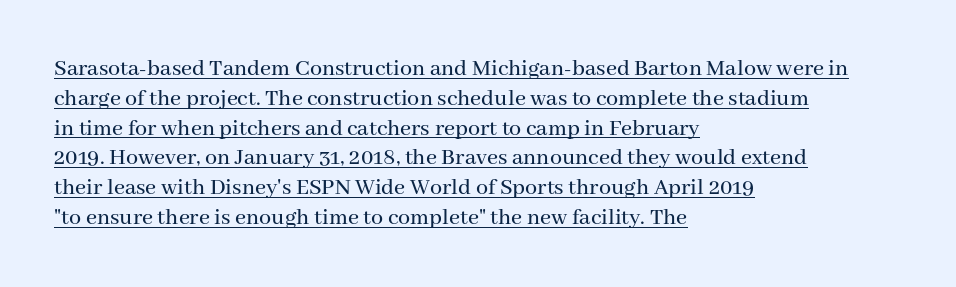
The image shows 24 px text type, upright; set left-aligned, line spacing 1.24x, normal letter spacing, underlined.
